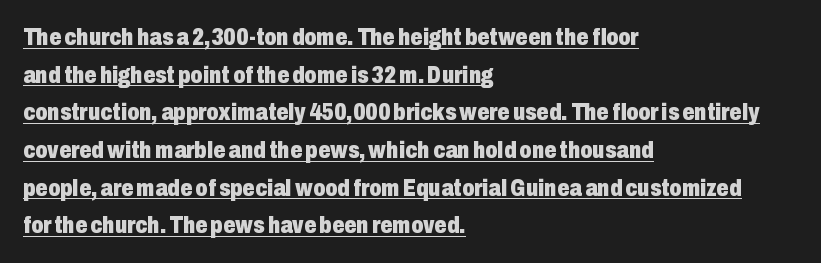
{"italic": "no", "bold": "yes", "underline": "yes", "align": "left", "line_spacing": "normal", "line_spacing_ratio": 1.57, "letter_spacing": "normal", "letter_spacing_em": 0.0, "glyph_px": 24}
